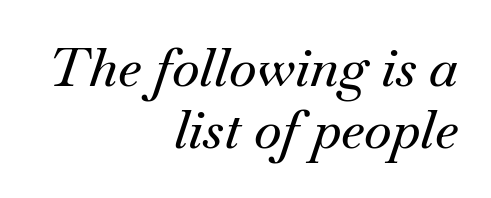
The image shows 53 px serif type, italic (leaning right); set right-aligned, line spacing 1.17x, normal letter spacing, not underlined; medium stroke contrast and a small x-height.
